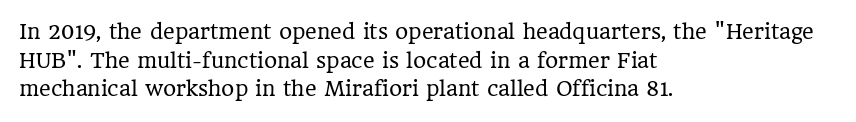
Honestly, the letter spacing is just normal — you wouldn't notice it. Every row of glyphs begins at an identical x-position on the left. The lettering holds an erect, upright posture throughout. A typesetter would call this leading conventional body-copy spacing.
